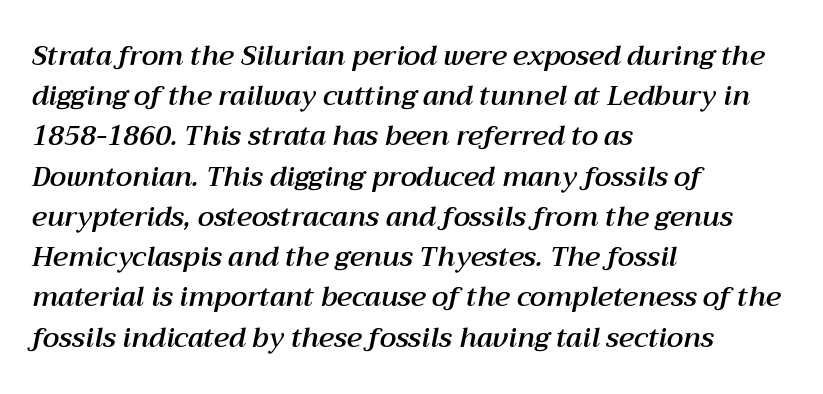
The image shows 27 px text type, italic (leaning right); set left-aligned, normal line spacing (1.49x), normal letter spacing, not underlined.
